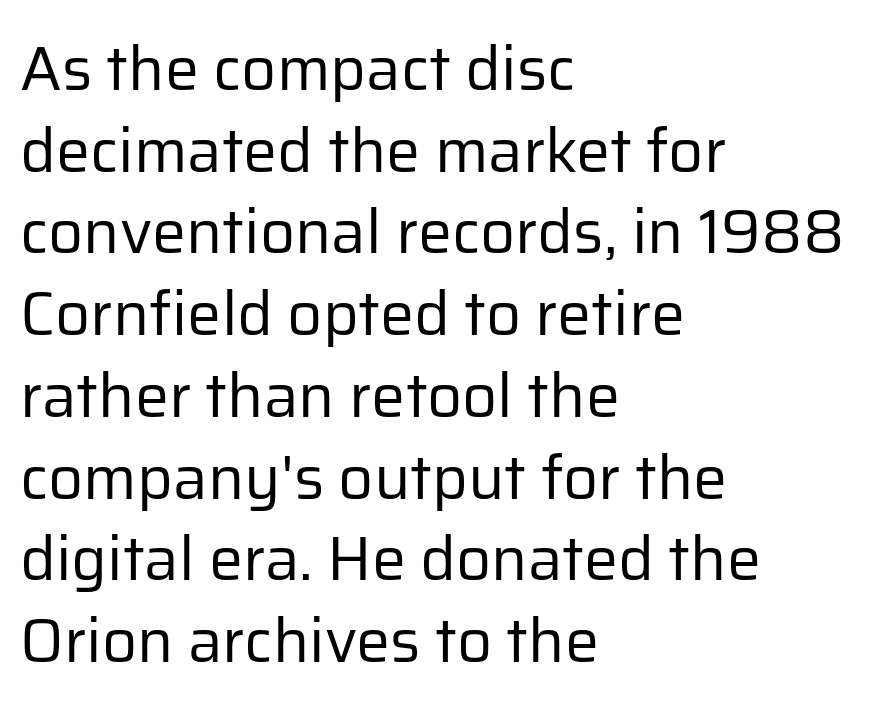
To sum up the face: it is a sans, with no serifs. Letters rest on an invisible, unmarked baseline. Students, observe: this is what conventionally led text looks like. The paragraph shown leans on its left margin. Ink coverage per letter is moderate at most. Inter-character spacing is left at the font's built-in metrics.
